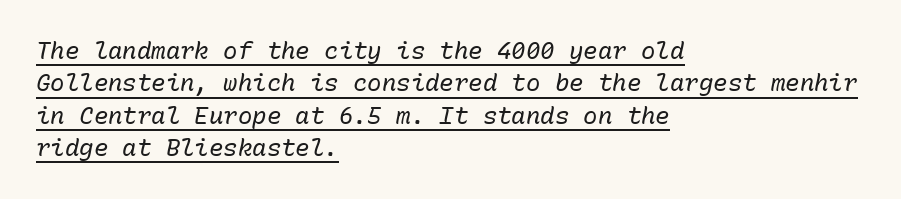
Q: Is the text bold? A: No.
Q: Is the text italic (slanted)? A: Yes, it leans right by about 10 degrees.
Q: Is the text underlined? A: Yes.
Q: How is the paragraph aligned? A: Left-aligned.
Q: Is the spacing between letters normal or unusually wide? A: Normal.
Q: Is the spacing between lines tight, normal or loose? A: Normal.
